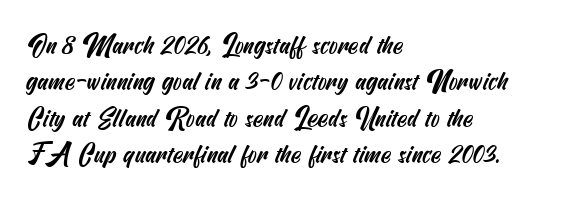
Descenders are the only things crossing below the line. The space between consecutive lines is moderate. Reading down the block, your eye returns to a fixed left position each line. Look at the tracking — it's just the regular setting, nothing added.
